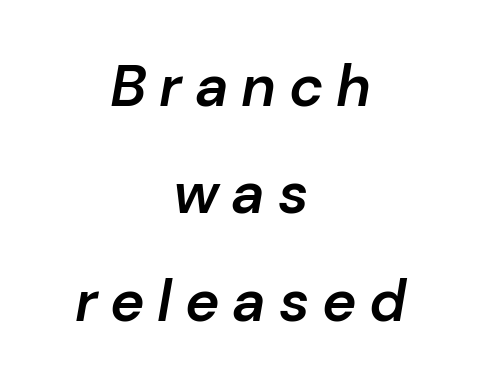
The image shows 58 px semibold type, italic (leaning right); set centered, line spacing 1.85x, unusually wide letter spacing (+0.22 em), not underlined; low stroke contrast and a medium x-height.
